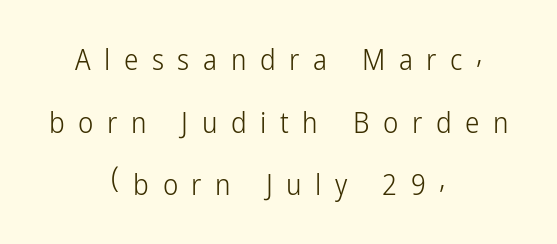
{"serif": "no", "italic": "no", "bold": "no", "weight": "light", "width": "condensed", "stroke_contrast": "low", "x_height": "medium", "monospaced": "no", "underline": "no", "align": "center", "line_spacing": "loose", "line_spacing_ratio": 2.16, "letter_spacing": "wide", "letter_spacing_em": 0.47, "glyph_px": 29}
